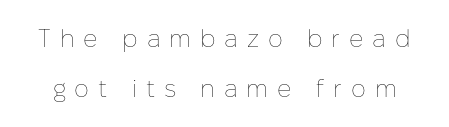
Vertical strokes here are truly vertical. Leading is clearly above the norm, producing a sparse column. Someone cranked the tracking dial way up on this one. Descenders hang freely into open space. No heavy texture on the line: the type isn't bold.
